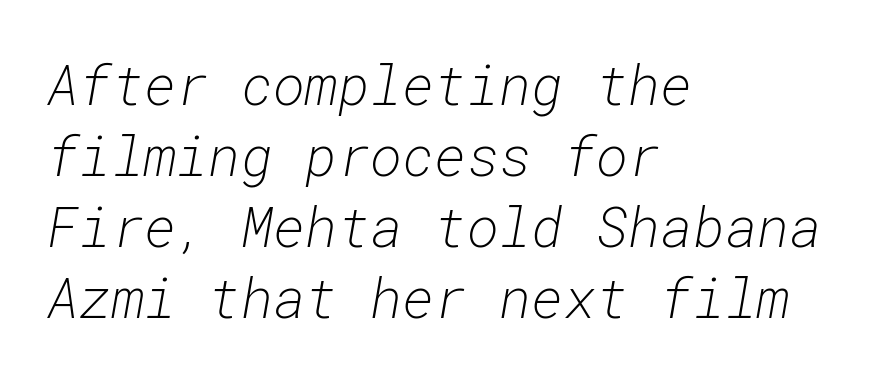
The image shows 55 px light type, italic (leaning right), monospaced; set left-aligned, normal line spacing (1.29x), normal letter spacing, not underlined; low stroke contrast and a medium x-height.
